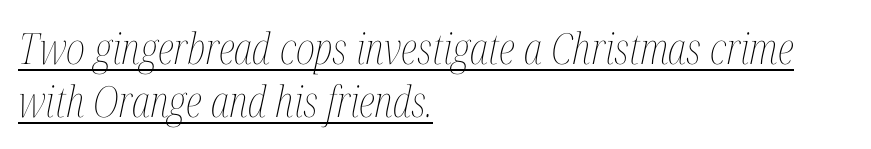
The letters sit at their default tracking, neither squeezed nor spread. No chunkiness to these letters — they're not bold. The face used here has a pronounced slope to its letters. The typesetter chose a ragged-right arrangement here.
